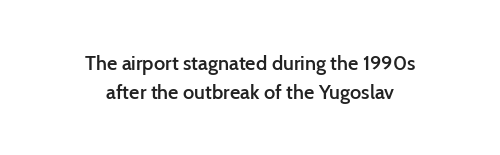
The image shows 20 px text type, upright; set centered, normal line spacing (1.47x), normal letter spacing, not underlined.
